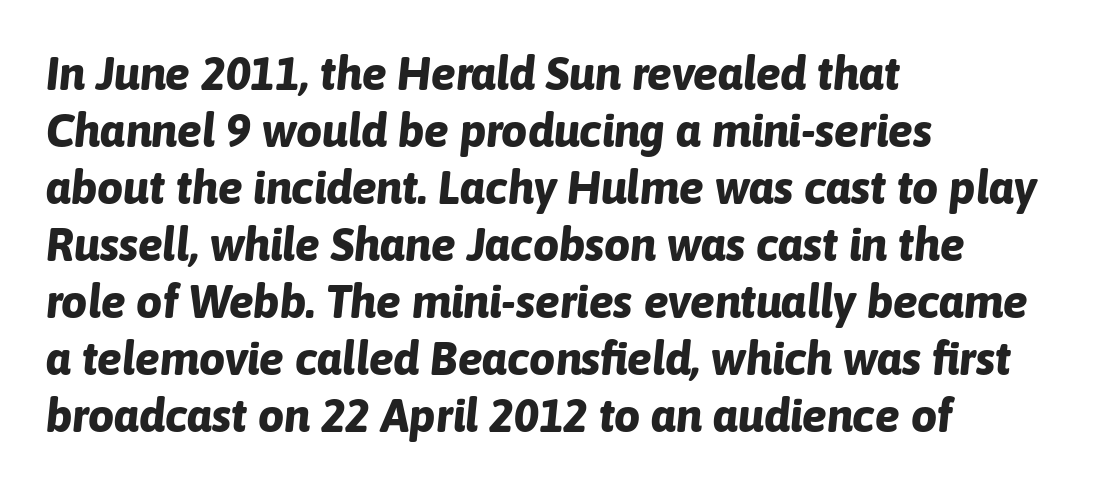
Q: Is the text bold? A: Yes.
Q: Is the text italic (slanted)? A: Yes, it leans right by about 6 degrees.
Q: Is the text underlined? A: No.
Q: How is the paragraph aligned? A: Left-aligned.
Q: Is the spacing between letters normal or unusually wide? A: Normal.
Q: Width (condensed, normal, or wide)? A: Normal.
Q: Stroke contrast? A: Low.
Q: x-height? A: Medium.
Q: Monospaced? A: No.
